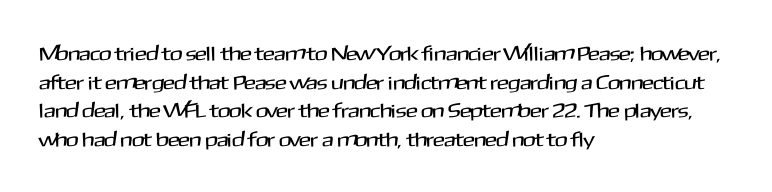
The image shows 20 px text type, upright; set left-aligned, normal line spacing (1.43x), normal letter spacing, not underlined.
